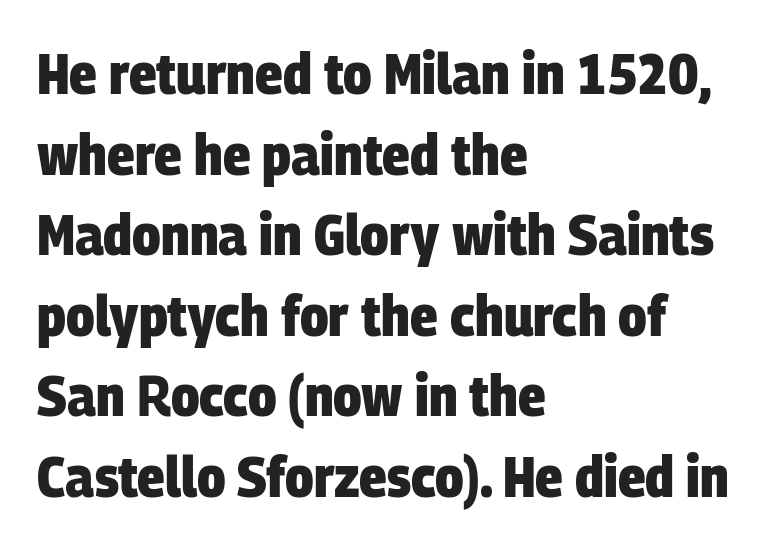
The image shows 58 px heavy, condensed sans-serif type; set left-aligned, normal line spacing (1.39x), normal letter spacing, not underlined; low stroke contrast and a large x-height.
